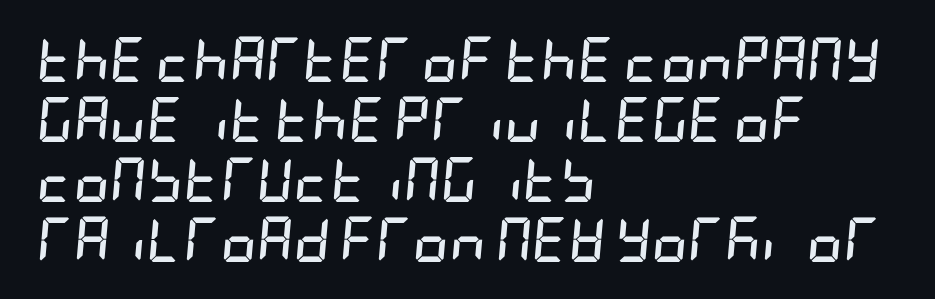
The paragraph shown leans on its left margin. The rows are spaced the way most documents space them. Quick note: italic. Glyph-to-glyph distance matches everyday printed text.
